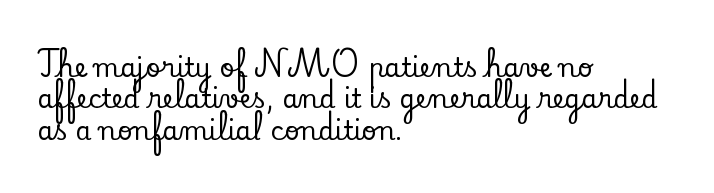
Tracking value appears to be zero — textbook default spacing. Rendered with straight, roman letterforms. Short and long lines alike share a common starting point at left. A bare baseline throughout the passage.
